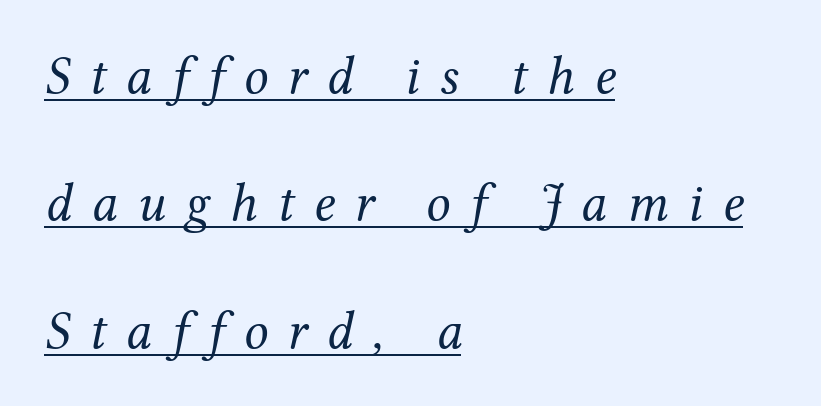
Which margin do the lines hug? The left one — the right edge is uneven. The letters look calm and open, with moderate or lighter stems. Notice how a bar underscores the lettering throughout. The text was rendered using a seriffed face with decorative stroke endings. This block would shrink considerably if given ordinary leading; it's expanded now.
